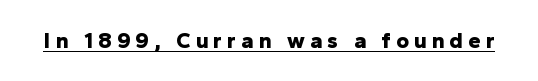
The image shows 22 px bold type, upright; set unusually wide letter spacing (+0.24 em), underlined.
